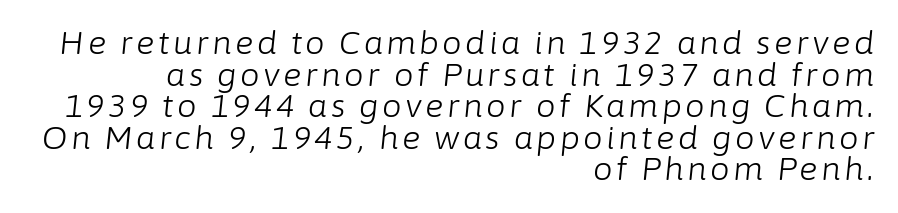
{"italic": "yes", "lean": "right", "slant_degrees": 6, "bold": "no", "weight": "light", "width": "normal", "stroke_contrast": "low", "x_height": "medium", "monospaced": "no", "underline": "no", "align": "right", "line_spacing": "tight", "line_spacing_ratio": 1.02, "glyph_px": 31}
